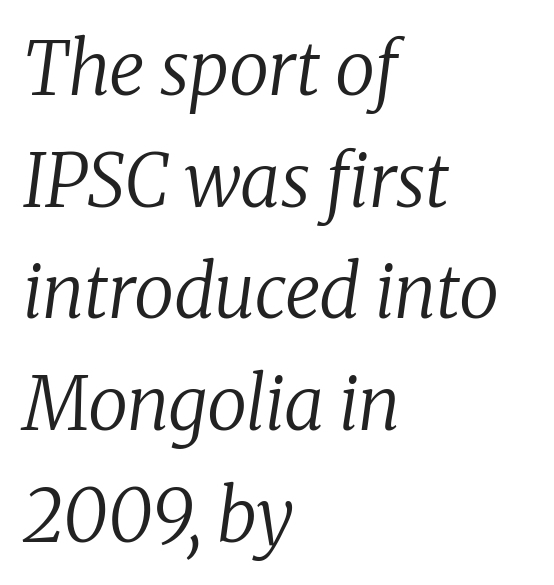
{"serif": "yes", "italic": "yes", "lean": "right", "slant_degrees": 8, "bold": "no", "weight": "regular", "width": "normal", "stroke_contrast": "low", "x_height": "medium", "monospaced": "no", "underline": "no", "align": "left", "line_spacing": "normal", "line_spacing_ratio": 1.53, "letter_spacing": "normal", "letter_spacing_em": 0.0, "glyph_px": 73}
